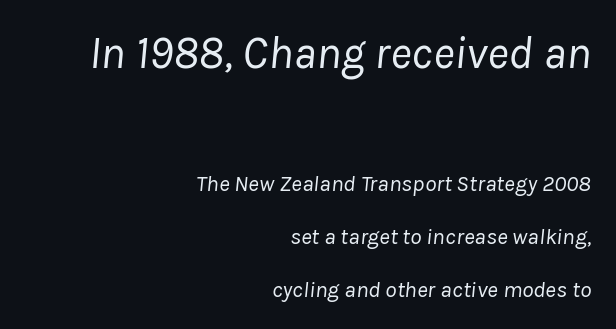
The image shows 46 px regular-weight type, italic (leaning right); set right-aligned, loose line spacing (2.32x), normal letter spacing, not underlined; the first (top) block is 2.0x larger; low stroke contrast and a medium x-height.
